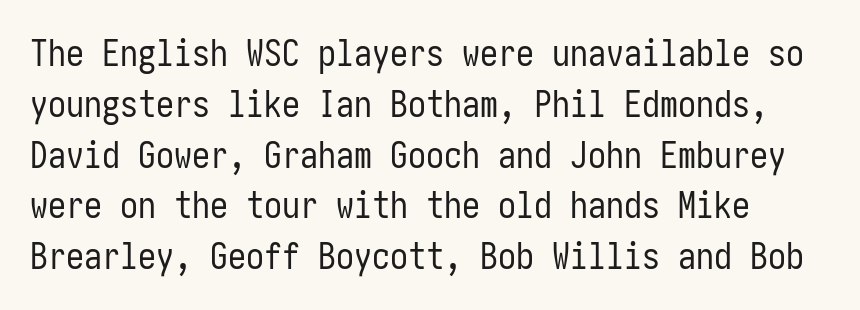
The image shows 36 px regular-weight, condensed sans-serif type, upright; set normal line spacing (1.41x), normal letter spacing, not underlined; low stroke contrast and a medium x-height.
